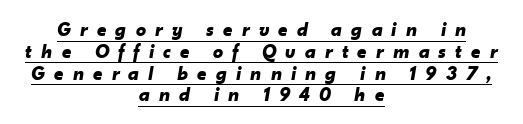
The image shows 20 px bold type, italic (leaning right); set centered, tight line spacing (1.09x), unusually wide letter spacing (+0.46 em), underlined.
